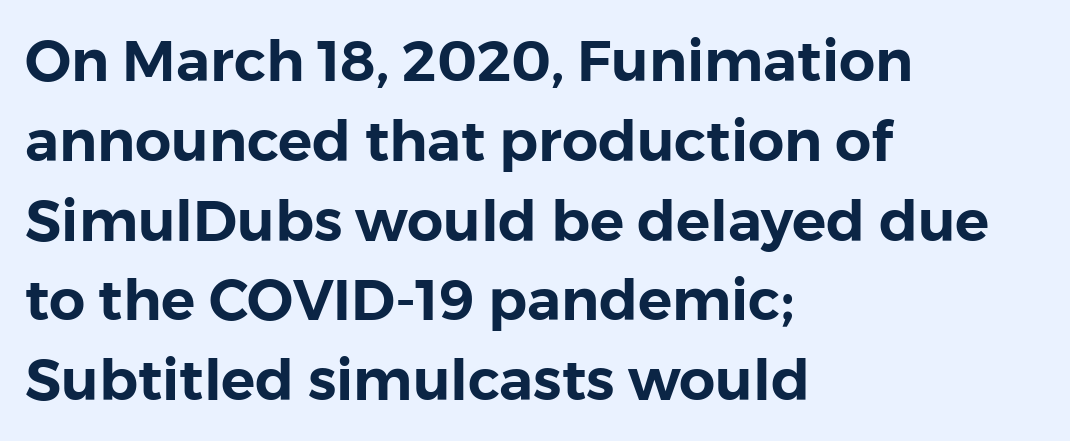
The image shows 57 px sans-serif type, upright; set left-aligned, normal line spacing (1.4x), normal letter spacing, not underlined; a medium x-height.
